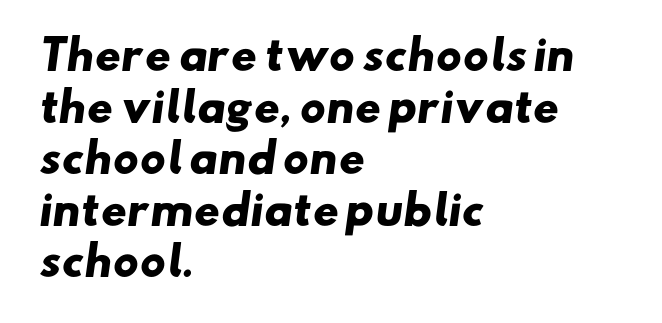
The rag falls on the right side of this text block. Examine the stroke ends and you'll find no serifs. Check under the words: just untouched page. Strong, thick strokes mark this as bold type.
